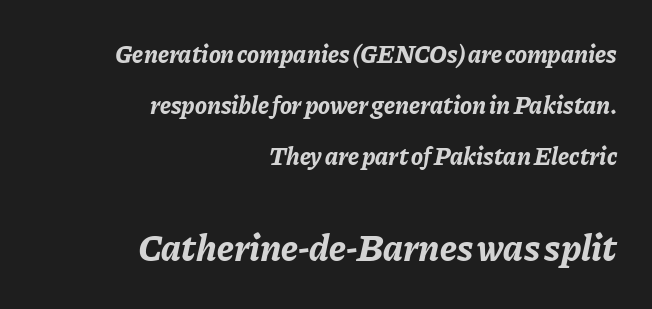
{"italic": "yes", "lean": "right", "slant_degrees": 11, "bold": "yes", "weight": "bold", "width": "normal", "stroke_contrast": "low", "x_height": "medium", "monospaced": "no", "underline": "no", "align": "right", "line_spacing": "loose", "line_spacing_ratio": 2.04, "letter_spacing": "normal", "letter_spacing_em": 0.0, "larger_block": "second", "size_ratio": 1.52, "glyph_px": 38}
